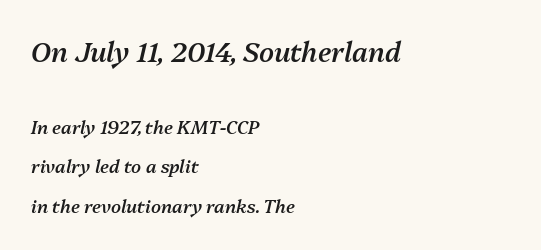
The image shows 27 px text type, italic (leaning right); set left-aligned, loose line spacing (2.22x), normal letter spacing, not underlined; the first (top) block is 1.5x larger.
